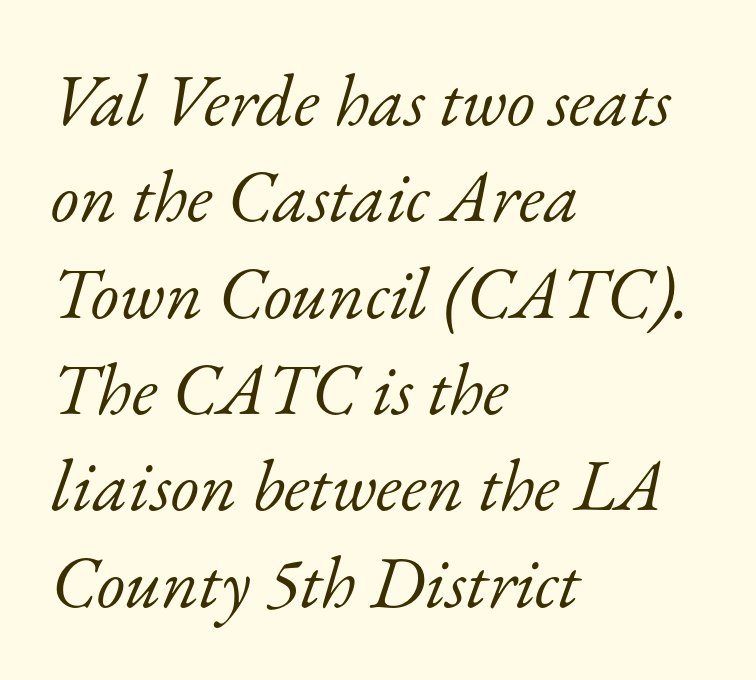
The axis of the letterforms is tilted away from vertical. Spacing verdict: proportional, widths tailored to each character. These lines keep a tight, regular rhythm from letter to letter. Does the copy run flush right? No — it runs flush left.
